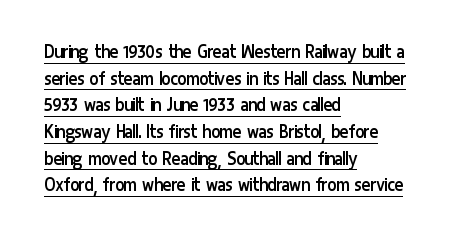
{"italic": "no", "bold": "no", "underline": "yes", "align": "left", "line_spacing": "normal", "line_spacing_ratio": 1.27, "letter_spacing": "normal", "letter_spacing_em": 0.0, "glyph_px": 21}
